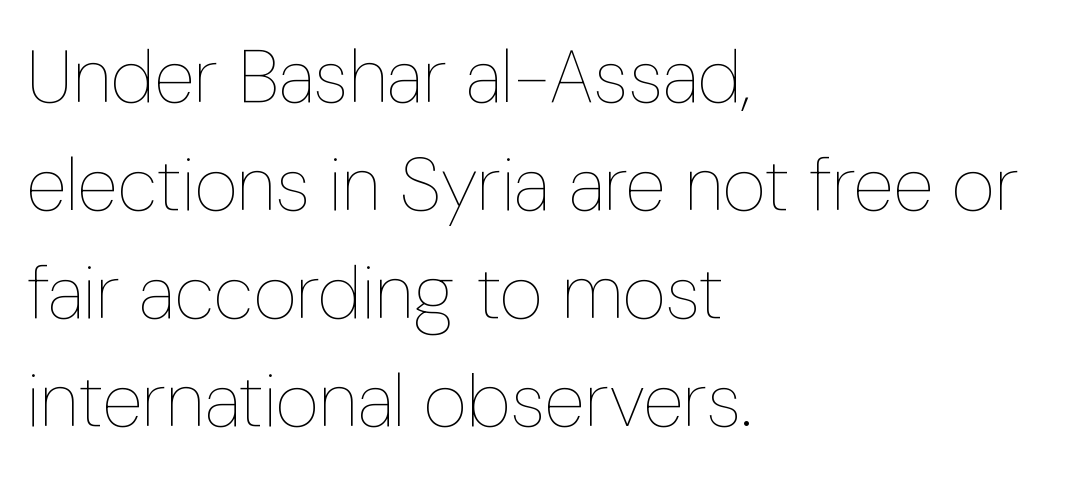
The image shows 75 px thin, condensed type, upright; set left-aligned, normal line spacing (1.44x), normal letter spacing, not underlined; low stroke contrast and a medium x-height.
